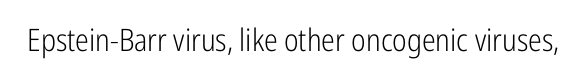
{"serif": "no", "italic": "no", "bold": "no", "weight": "light", "width": "condensed", "stroke_contrast": "low", "x_height": "medium", "monospaced": "no", "underline": "no", "letter_spacing": "normal", "letter_spacing_em": 0.0, "glyph_px": 31}
